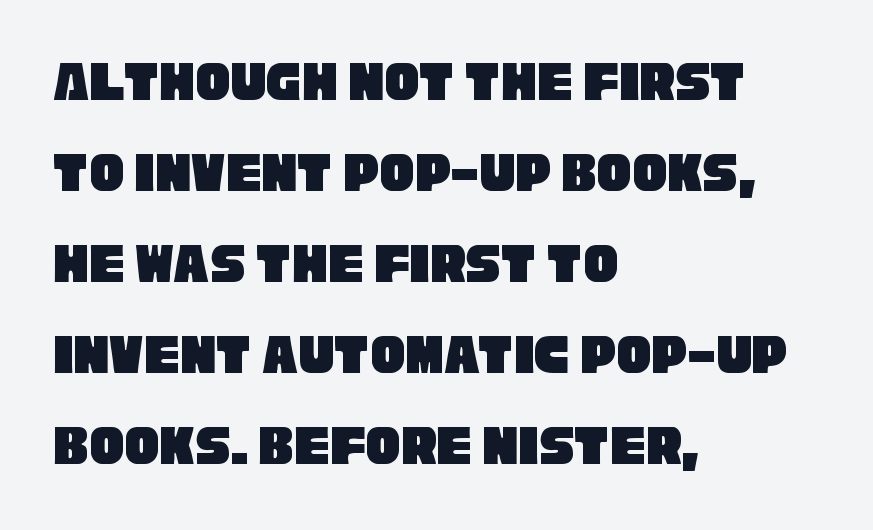
The image shows 58 px condensed sans-serif type; set left-aligned, normal line spacing (1.57x), normal letter spacing, not underlined; low stroke contrast and a large x-height.
